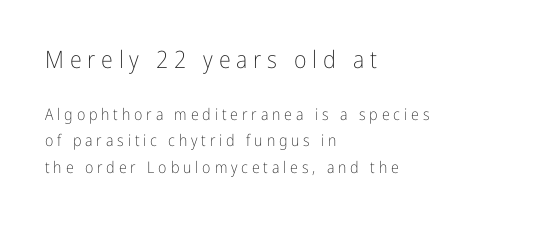
Q: Is the text bold? A: No.
Q: Is the text italic (slanted)? A: No, it is upright.
Q: Is the text underlined? A: No.
Q: How is the paragraph aligned? A: Left-aligned.
Q: Is the spacing between letters normal or unusually wide? A: Unusually wide.
Q: Is the spacing between lines tight, normal or loose? A: Normal.
Q: Which block of text is set in a larger size, the first (top) or the second (bottom)? A: The first (top) one.
